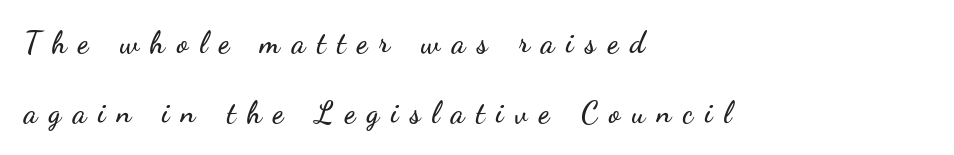
{"serif": "no", "width": "wide", "stroke_contrast": "low", "x_height": "small", "monospaced": "no", "underline": "no", "align": "left", "line_spacing": "loose", "line_spacing_ratio": 2.33, "letter_spacing": "wide", "letter_spacing_em": 0.39, "glyph_px": 30}
